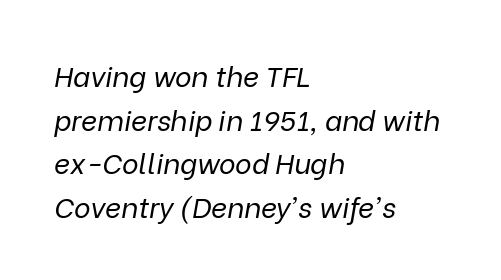
Q: Is the text bold? A: No.
Q: Is the text italic (slanted)? A: Yes, it leans right by about 9 degrees.
Q: Is the text underlined? A: No.
Q: How is the paragraph aligned? A: Left-aligned.
Q: Is the spacing between letters normal or unusually wide? A: Normal.
Q: Is the spacing between lines tight, normal or loose? A: Normal.
Q: Width (condensed, normal, or wide)? A: Normal.
Q: Stroke contrast? A: Low.
Q: x-height? A: Medium.
Q: Monospaced? A: No.
